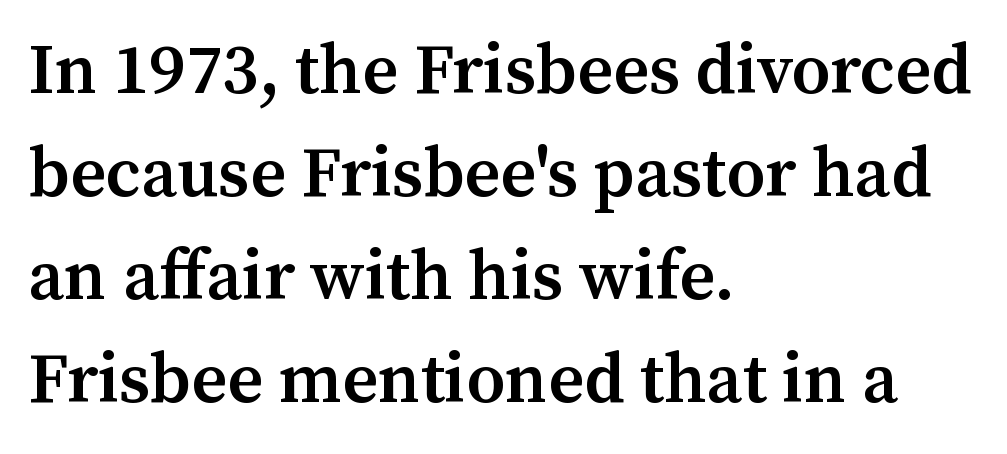
The image shows 70 px semibold serif type, upright; set left-aligned, normal line spacing (1.47x), normal letter spacing, not underlined; medium stroke contrast and a medium x-height.
